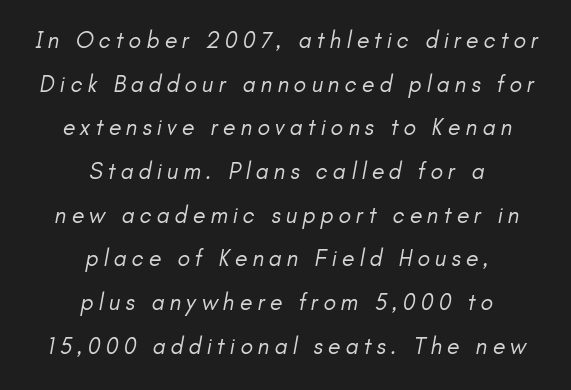
{"bold": "no", "underline": "no", "align": "center", "line_spacing": "loose", "line_spacing_ratio": 1.9, "letter_spacing": "wide", "letter_spacing_em": 0.22, "glyph_px": 23}
